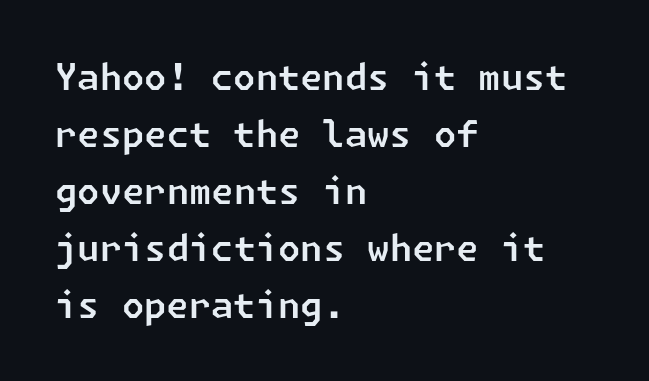
Short note: letters normally spaced. Underlining? Definitely not there. Each new line begins a customary step beneath the previous one. The typeface chosen for these lines omits serifs. A classic flush-left, rag-right setting is used for this passage.
